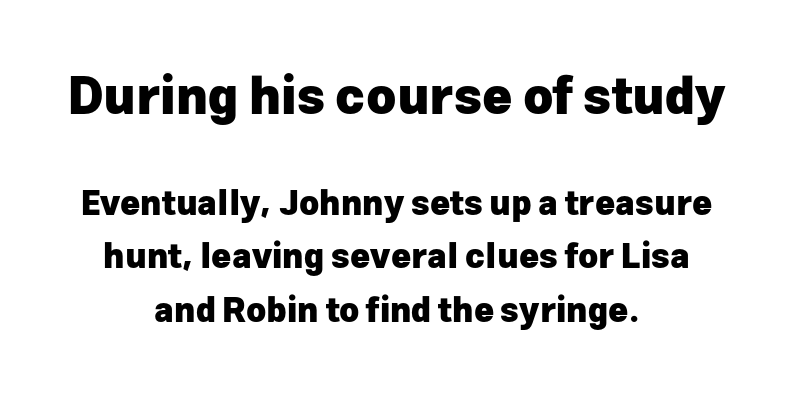
Q: Is the text bold? A: Yes.
Q: Is the text italic (slanted)? A: No, it is upright.
Q: Is the typeface a serif or a sans-serif typeface? A: Sans-serif.
Q: Is the text underlined? A: No.
Q: How is the paragraph aligned? A: Centered.
Q: Is the spacing between letters normal or unusually wide? A: Normal.
Q: Is the spacing between lines tight, normal or loose? A: Normal.
Q: Which block of text is set in a larger size, the first (top) or the second (bottom)? A: The first (top) one.
Q: Width (condensed, normal, or wide)? A: Normal.
Q: Stroke contrast? A: Low.
Q: x-height? A: Medium.
Q: Monospaced? A: No.
